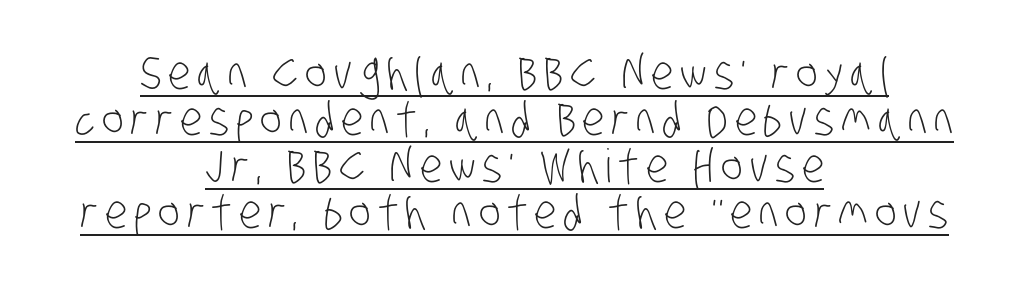
A continuous stroke trails under the words, as in a hyperlink. Leading: reduced. Nothing sits at the stroke ends, so this counts as sans-serif. These lines stack symmetrically, like a column narrowing and widening about its center. The font is comparable to plain body text, perhaps lighter. The passage shown is typed in a proportional face where columns would drift.
